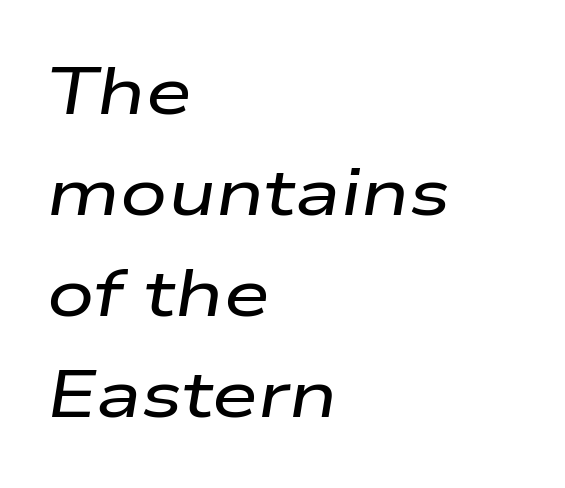
The image shows 66 px wide type, italic (leaning right); set left-aligned, normal line spacing (1.53x), normal letter spacing, not underlined; low stroke contrast and a medium x-height.
